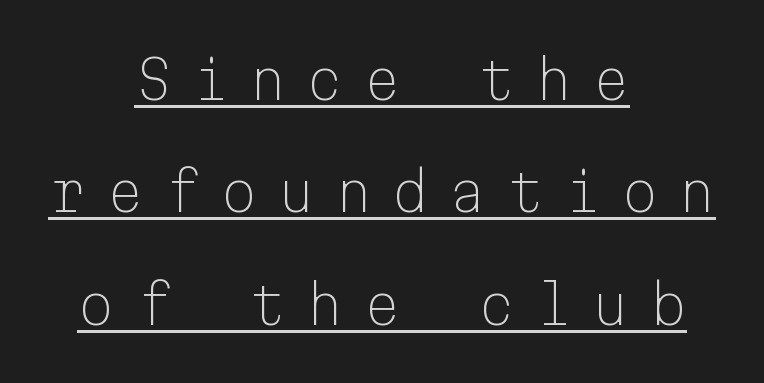
The image shows 53 px light sans-serif type, upright, monospaced; set centered, loose line spacing (2.12x), unusually wide letter spacing (+0.38 em), underlined; low stroke contrast and a medium x-height.
